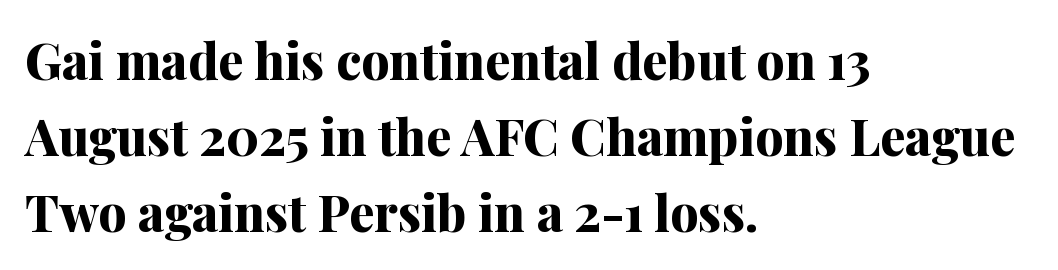
The rendering shows small feet on the letterforms — a serif design. The type sits square on the baseline with zero lean. These lines sit exactly where default settings would place them. The passage shown is not underscored anywhere. I'd describe the lettering as bold — thick and assertive.
